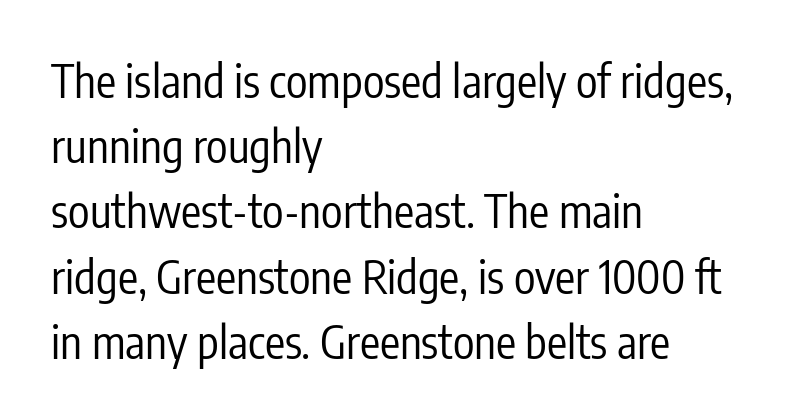
Q: Is the text bold? A: No.
Q: Is the text italic (slanted)? A: No, it is upright.
Q: Is the typeface a serif or a sans-serif typeface? A: Sans-serif.
Q: Is the text underlined? A: No.
Q: How is the paragraph aligned? A: Left-aligned.
Q: Is the spacing between letters normal or unusually wide? A: Normal.
Q: Is the spacing between lines tight, normal or loose? A: Normal.
Q: Width (condensed, normal, or wide)? A: Condensed.
Q: Stroke contrast? A: Low.
Q: x-height? A: Medium.
Q: Monospaced? A: No.
